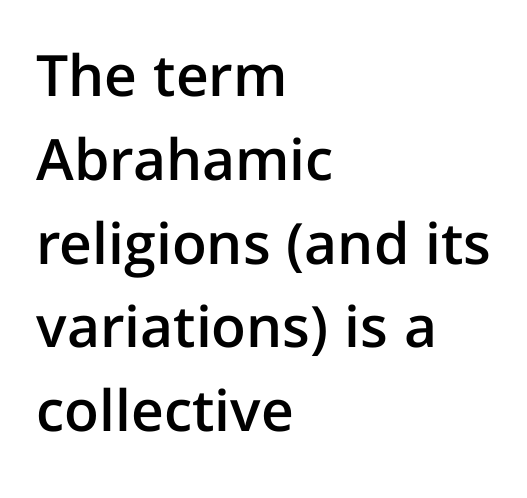
{"serif": "no", "italic": "no", "bold": "semi", "weight": "semibold", "width": "normal", "stroke_contrast": "low", "x_height": "medium", "monospaced": "no", "underline": "no", "align": "left", "line_spacing": "normal", "line_spacing_ratio": 1.47, "letter_spacing": "normal", "letter_spacing_em": 0.0, "glyph_px": 57}
